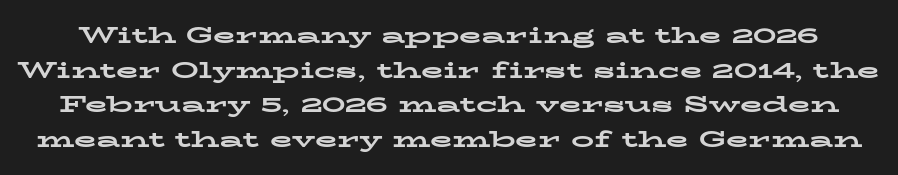
The image shows 23 px bold type, upright; set normal line spacing (1.51x), normal letter spacing, not underlined.
